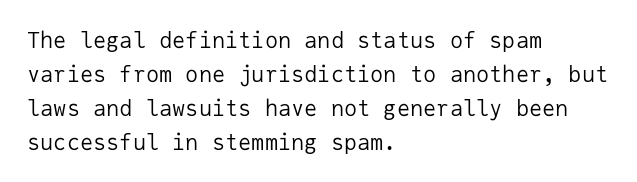
{"italic": "no", "bold": "no", "underline": "no", "align": "left", "line_spacing": "normal", "line_spacing_ratio": 1.54, "letter_spacing": "normal", "letter_spacing_em": 0.0, "glyph_px": 22}
